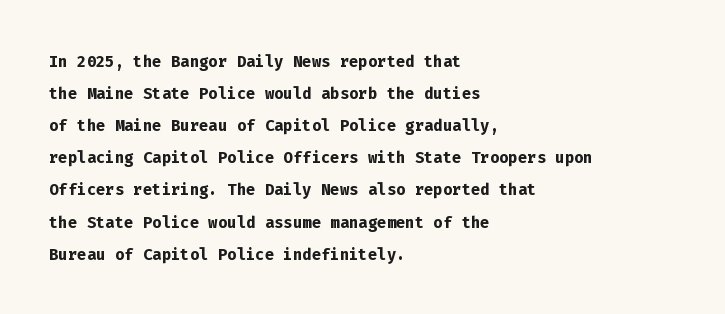
{"italic": "no", "bold": "yes", "underline": "no", "align": "left", "line_spacing": "normal", "line_spacing_ratio": 1.46, "letter_spacing": "normal", "letter_spacing_em": 0.0, "glyph_px": 22}
